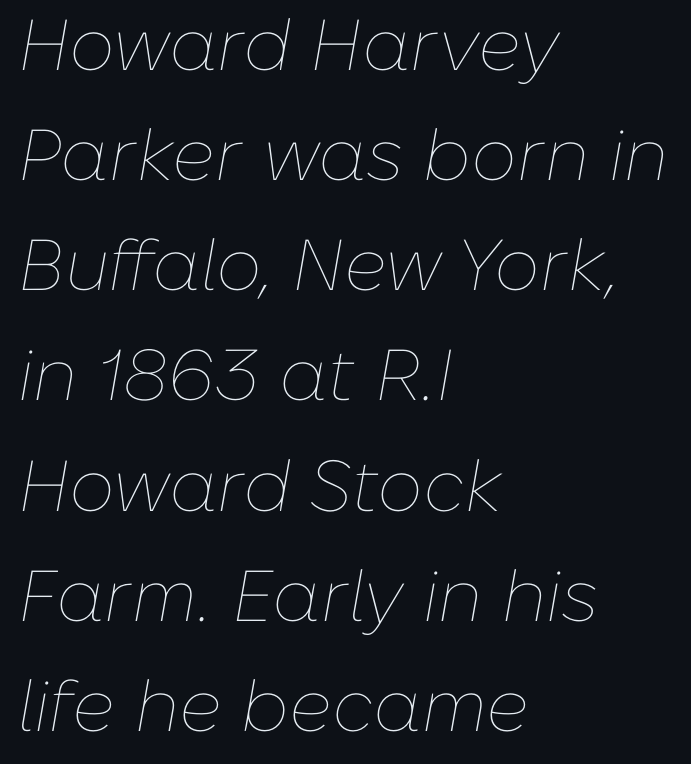
{"italic": "yes", "lean": "right", "slant_degrees": 10, "bold": "no", "weight": "thin", "width": "normal", "stroke_contrast": "low", "x_height": "medium", "monospaced": "no", "underline": "no", "align": "left", "line_spacing": "normal", "line_spacing_ratio": 1.53, "letter_spacing": "normal", "letter_spacing_em": 0.0, "glyph_px": 72}
